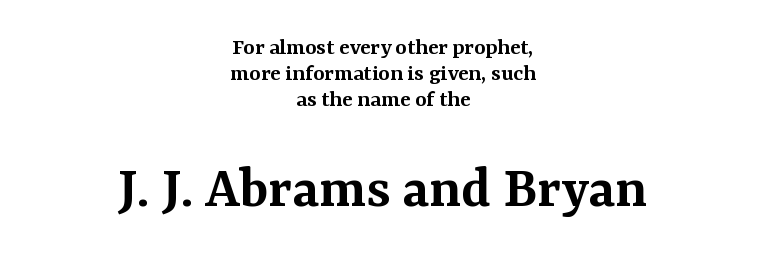
The image shows 60 px semibold serif type, upright; set centered, tight line spacing (1.09x), normal letter spacing, not underlined; the second (bottom) block is 2.5x larger; medium stroke contrast and a medium x-height.
